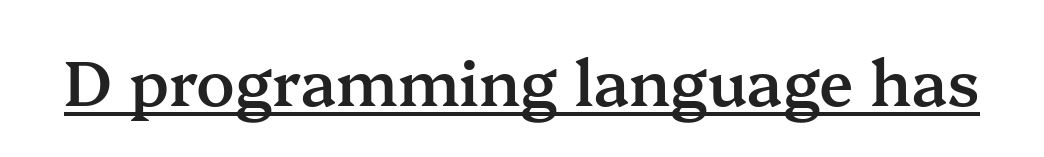
The image shows 63 px semibold serif type, upright; set normal letter spacing, underlined; medium stroke contrast and a medium x-height.
